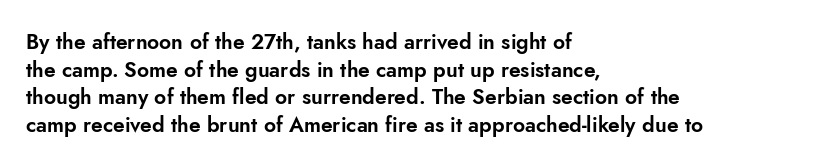
Every character sits straight up, as roman type does. Decoration check: the copy has no underline. A normal amount of white space separates one row of letters from the next. The passage shown has conventional tracking throughout.
